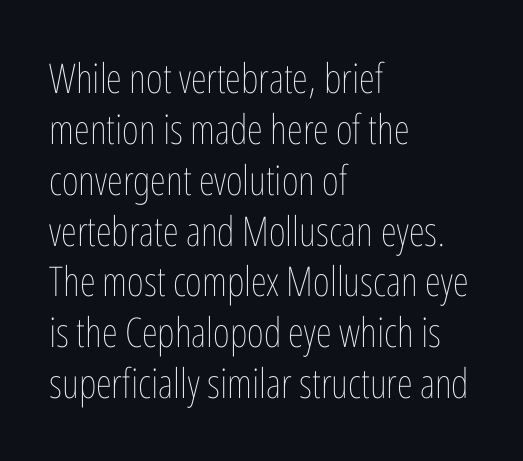
The image shows 41 px thin, condensed type, upright; set left-aligned, line spacing 1.24x, normal letter spacing, not underlined; low stroke contrast and a medium x-height.
